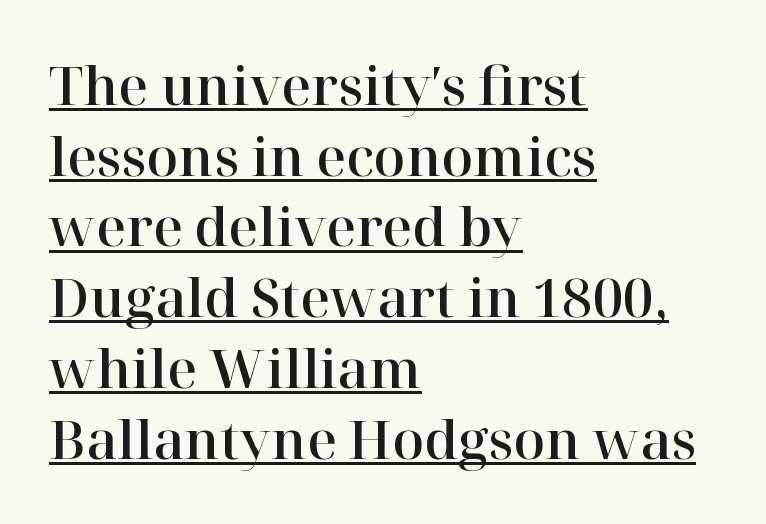
Standard letterfit; no display-style spreading of the glyphs. The setting favours the left margin, as ordinary paragraphs usually do. Rendered with straight, roman letterforms. Underlined type.
